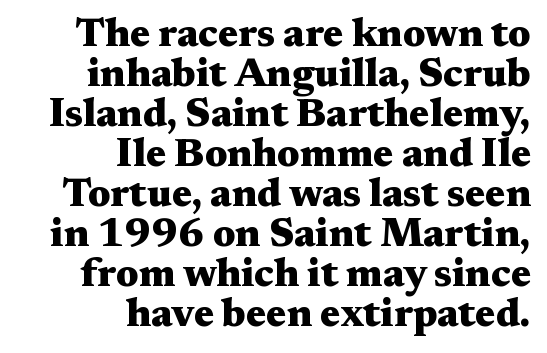
The image shows 40 px heavy, wide serif type, upright; set right-aligned, tight line spacing (1.0x), normal letter spacing, not underlined; medium stroke contrast and a medium x-height.
